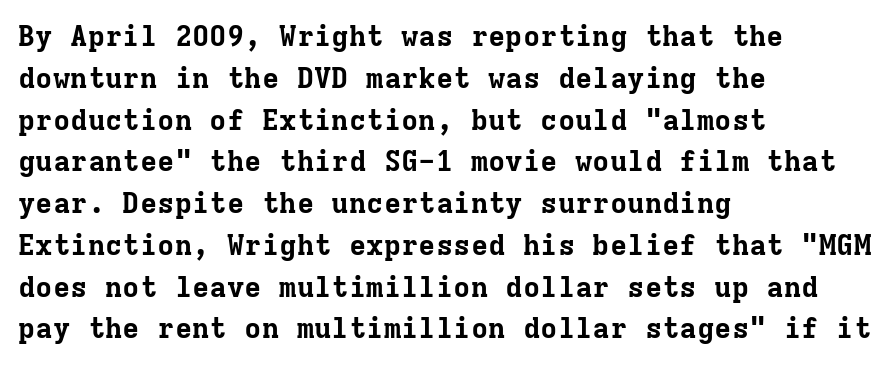
{"serif": "yes", "italic": "no", "bold": "yes", "weight": "bold", "width": "normal", "stroke_contrast": "low", "x_height": "medium", "monospaced": "yes", "underline": "no", "align": "left", "line_spacing": "normal", "line_spacing_ratio": 1.44, "letter_spacing": "normal", "letter_spacing_em": 0.0, "glyph_px": 29}
